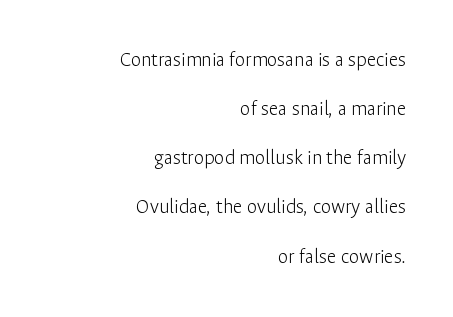
{"italic": "no", "bold": "no", "underline": "no", "align": "right", "line_spacing": "loose", "line_spacing_ratio": 2.34, "letter_spacing": "normal", "letter_spacing_em": 0.0, "glyph_px": 21}
